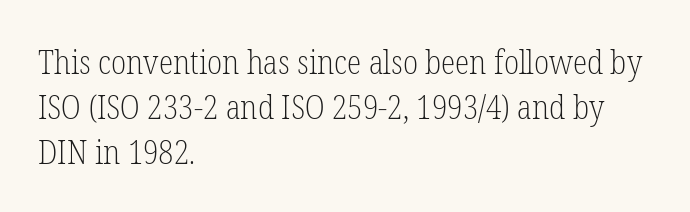
The image shows 33 px light, condensed serif type, upright; set left-aligned, normal line spacing (1.36x), normal letter spacing, not underlined; low stroke contrast and a medium x-height.
